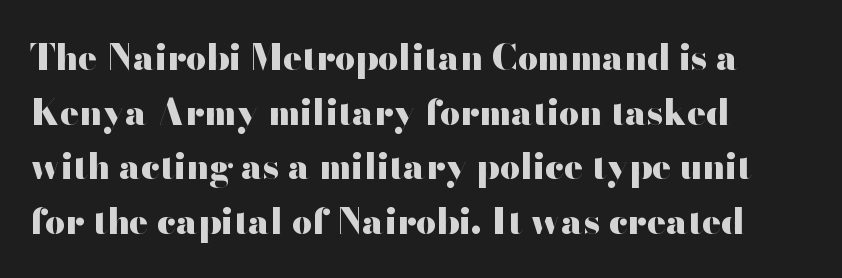
{"serif": "no", "italic": "no", "bold": "yes", "weight": "heavy", "width": "wide", "stroke_contrast": "high", "x_height": "small", "monospaced": "no", "underline": "no", "align": "left", "line_spacing": "normal", "line_spacing_ratio": 1.56, "letter_spacing": "normal", "letter_spacing_em": 0.0, "glyph_px": 35}
